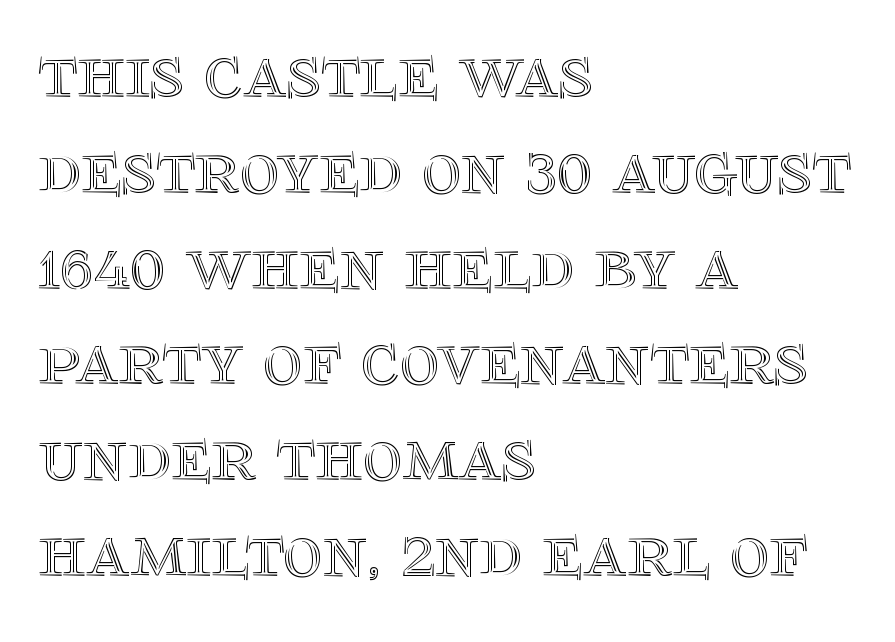
{"italic": "no", "width": "normal", "x_height": "large", "monospaced": "no", "underline": "no", "align": "left", "line_spacing": "normal", "line_spacing_ratio": 1.26, "letter_spacing": "normal", "letter_spacing_em": 0.0, "glyph_px": 76}
